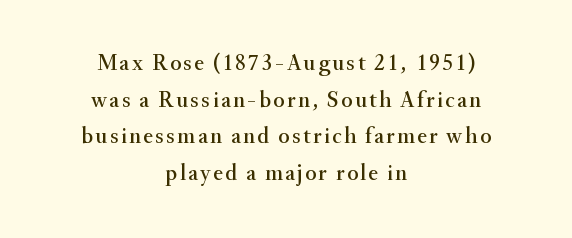
Q: Is the text italic (slanted)? A: No, it is upright.
Q: Is the text underlined? A: No.
Q: How is the paragraph aligned? A: Centered.
Q: Is the spacing between lines tight, normal or loose? A: Normal.
